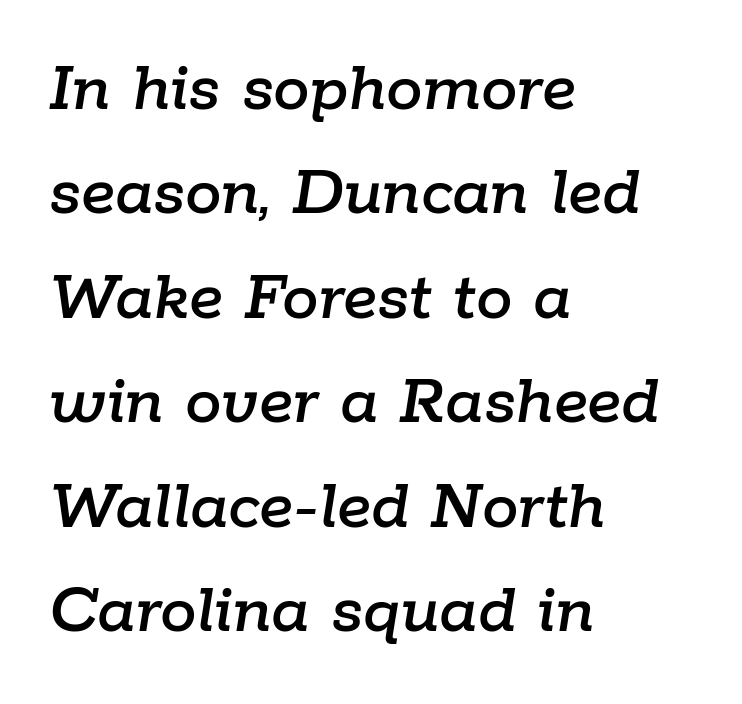
{"italic": "yes", "lean": "right", "slant_degrees": 9, "width": "normal", "stroke_contrast": "low", "x_height": "medium", "monospaced": "no", "underline": "no", "align": "left", "line_spacing": "normal", "line_spacing_ratio": 1.43, "letter_spacing": "normal", "letter_spacing_em": 0.0, "glyph_px": 73}
